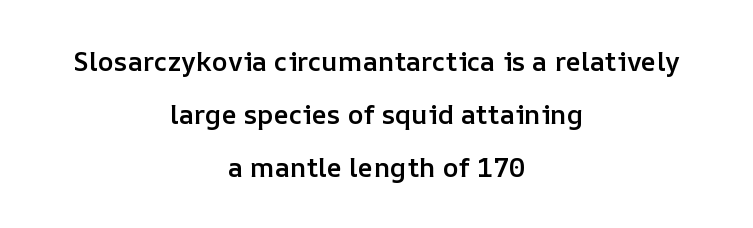
Q: Is the text bold? A: Semi-bold.
Q: Is the text italic (slanted)? A: No, it is upright.
Q: Is the text underlined? A: No.
Q: How is the paragraph aligned? A: Centered.
Q: Is the spacing between letters normal or unusually wide? A: Normal.
Q: Is the spacing between lines tight, normal or loose? A: Loose.
